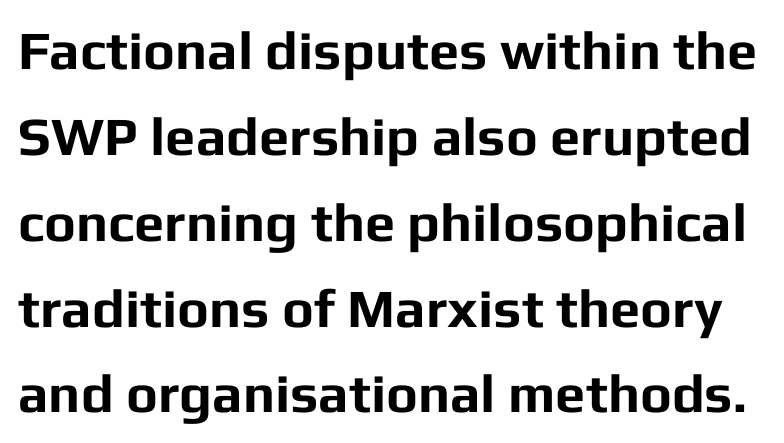
{"serif": "no", "italic": "no", "bold": "yes", "weight": "bold", "width": "normal", "stroke_contrast": "low", "x_height": "medium", "monospaced": "no", "underline": "no", "line_spacing": "normal", "line_spacing_ratio": 1.59, "letter_spacing": "normal", "letter_spacing_em": 0.0, "glyph_px": 54}
